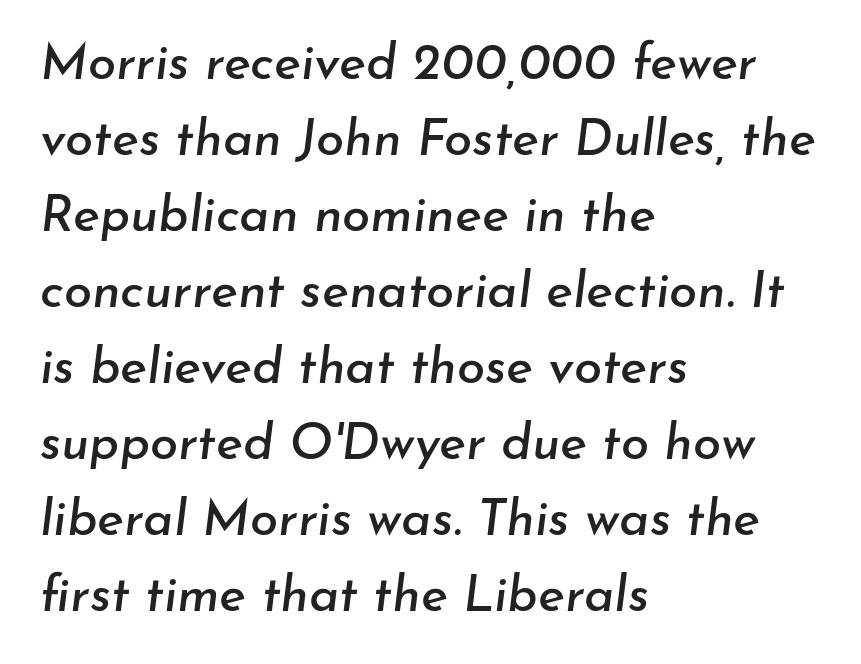
{"italic": "yes", "lean": "right", "slant_degrees": 7, "width": "normal", "stroke_contrast": "low", "x_height": "small", "monospaced": "no", "underline": "no", "align": "left", "line_spacing": "normal", "line_spacing_ratio": 1.49, "letter_spacing": "normal", "letter_spacing_em": 0.0, "glyph_px": 51}
